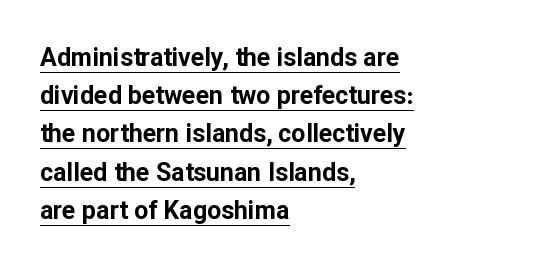
Q: Is the text bold? A: Yes.
Q: Is the text italic (slanted)? A: No, it is upright.
Q: Is the text underlined? A: Yes.
Q: How is the paragraph aligned? A: Left-aligned.
Q: Is the spacing between letters normal or unusually wide? A: Normal.
Q: Is the spacing between lines tight, normal or loose? A: Normal.
